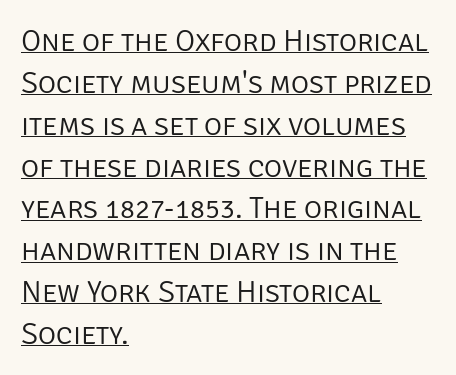
Nope, no serifs anywhere on these letters. The font is comparable to plain body text, perhaps lighter. Standard letterfit; no display-style spreading of the glyphs. Posture: straight, roman, zero tilt. Notice how descenders clear the ascenders below comfortably — that's standard leading.
